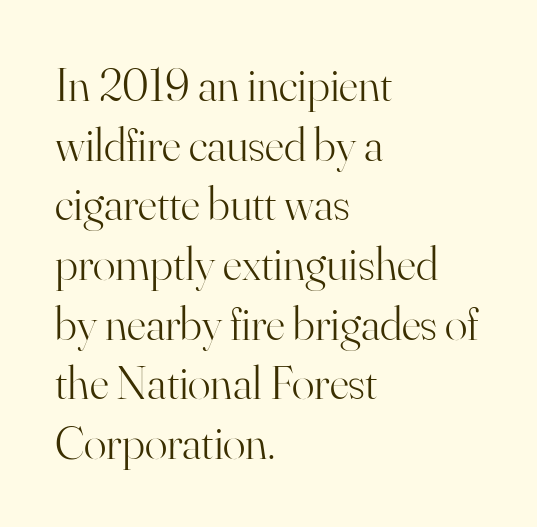
{"serif": "yes", "italic": "no", "bold": "no", "weight": "light", "width": "normal", "stroke_contrast": "high", "x_height": "small", "monospaced": "no", "underline": "no", "align": "left", "line_spacing": "normal", "line_spacing_ratio": 1.27, "letter_spacing": "normal", "letter_spacing_em": 0.0, "glyph_px": 47}
